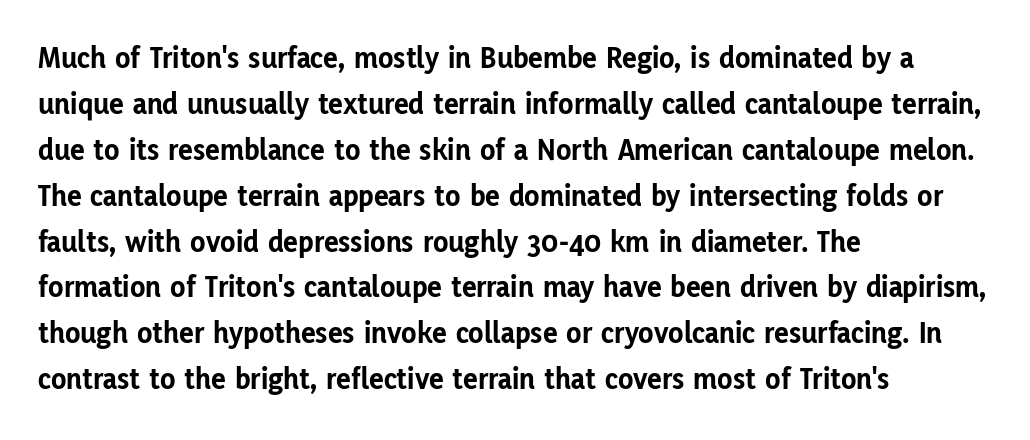
{"serif": "no", "italic": "no", "bold": "yes", "weight": "bold", "width": "normal", "stroke_contrast": "low", "x_height": "medium", "monospaced": "no", "underline": "no", "align": "left", "line_spacing": "normal", "line_spacing_ratio": 1.48, "letter_spacing": "normal", "letter_spacing_em": 0.0, "glyph_px": 31}
